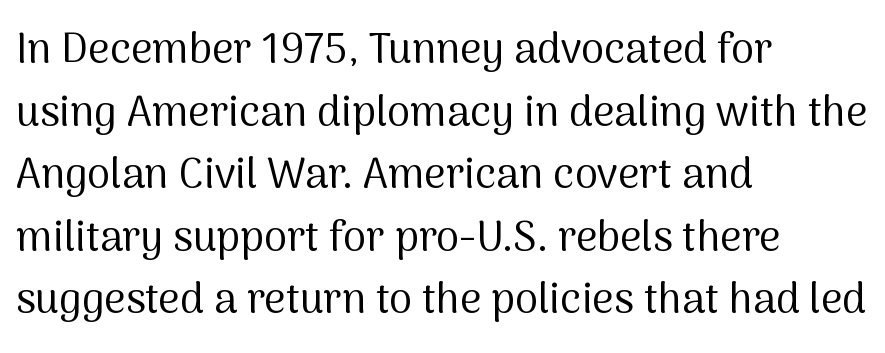
Q: Is the text bold? A: No.
Q: Is the text italic (slanted)? A: No, it is upright.
Q: Is the typeface a serif or a sans-serif typeface? A: Sans-serif.
Q: Is the text underlined? A: No.
Q: How is the paragraph aligned? A: Left-aligned.
Q: Is the spacing between letters normal or unusually wide? A: Normal.
Q: Is the spacing between lines tight, normal or loose? A: Normal.
Q: Width (condensed, normal, or wide)? A: Normal.
Q: Stroke contrast? A: Medium.
Q: x-height? A: Medium.
Q: Monospaced? A: No.
